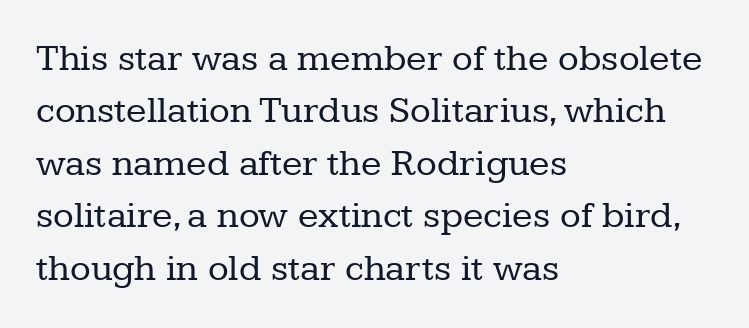
The image shows 38 px regular-weight serif type, upright; set left-aligned, normal line spacing (1.38x), normal letter spacing, not underlined; low stroke contrast and a medium x-height.
